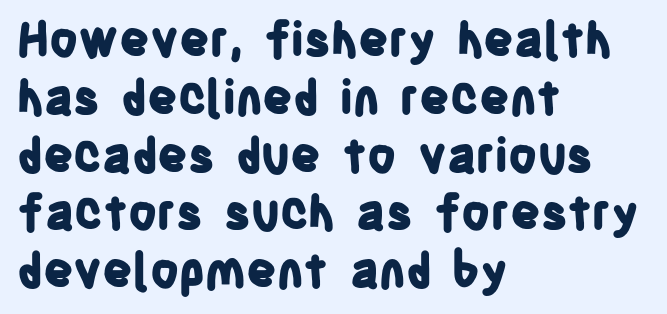
These lines were composed using upright roman letters. Casual observation: everything's shoved over to the left. Inter-character spacing is left at the font's built-in metrics. To sum up the face: it is a sans, with no serifs.
